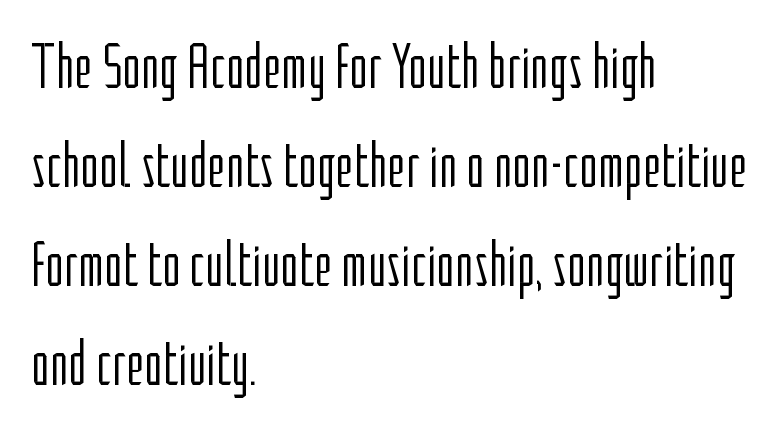
The image shows 63 px light, condensed sans-serif type, upright; set left-aligned, normal line spacing (1.57x), normal letter spacing, not underlined; low stroke contrast and a medium x-height.
